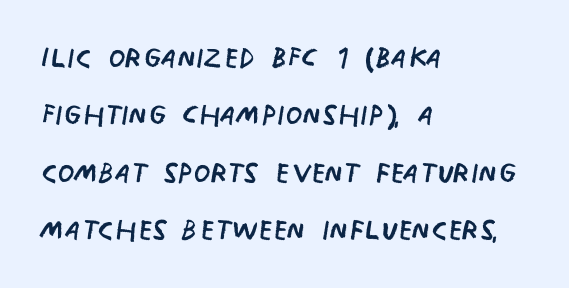
Q: Is the text bold? A: No.
Q: Is the typeface a serif or a sans-serif typeface? A: Sans-serif.
Q: Is the text underlined? A: No.
Q: How is the paragraph aligned? A: Left-aligned.
Q: Is the spacing between letters normal or unusually wide? A: Normal.
Q: Is the spacing between lines tight, normal or loose? A: Normal.
Q: Width (condensed, normal, or wide)? A: Condensed.
Q: Stroke contrast? A: Low.
Q: x-height? A: Large.
Q: Monospaced? A: No.
